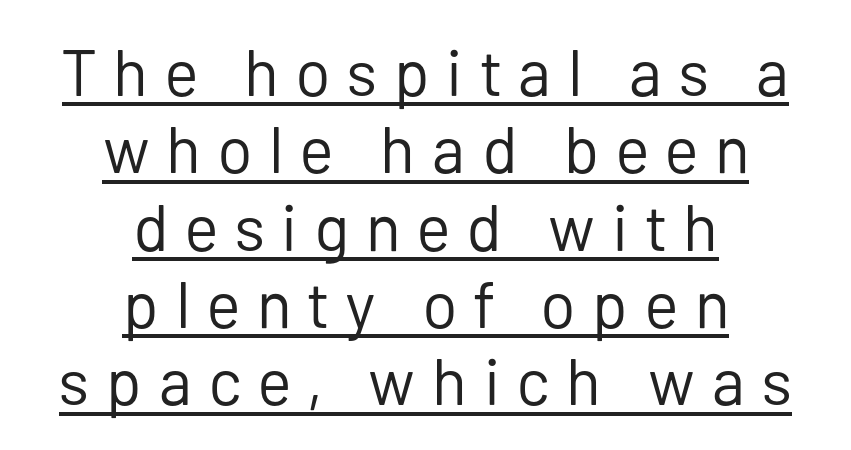
Q: Is the text bold? A: No.
Q: Is the text italic (slanted)? A: No, it is upright.
Q: Is the typeface a serif or a sans-serif typeface? A: Sans-serif.
Q: Is the text underlined? A: Yes.
Q: How is the paragraph aligned? A: Centered.
Q: Is the spacing between letters normal or unusually wide? A: Unusually wide.
Q: Width (condensed, normal, or wide)? A: Normal.
Q: Stroke contrast? A: Low.
Q: x-height? A: Medium.
Q: Monospaced? A: No.
